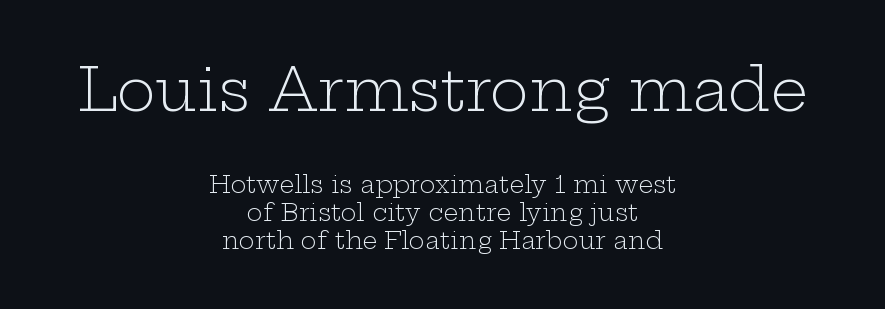
Look at the bottom of the vertical strokes: they flare into serifs here. The face looks like a standard text weight, possibly lighter. The rendering keeps characters at their native spacing. One-word summary of the alignment: center. The glyphs are unaccompanied by any horizontal stroke below them. Large over small — that's the arrangement of the two blocks here.
